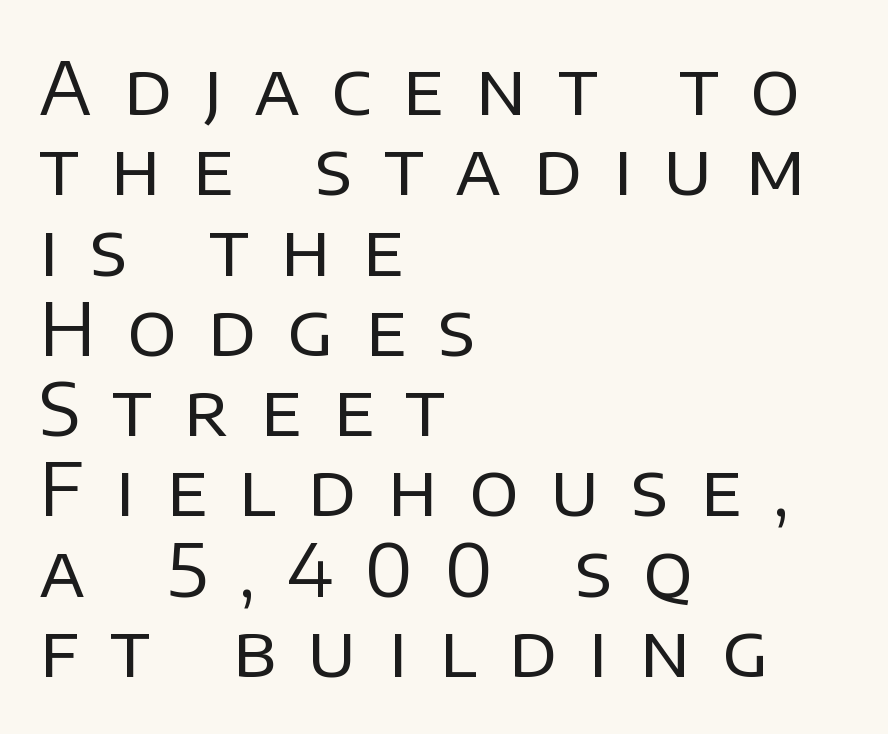
{"serif": "no", "italic": "no", "bold": "no", "weight": "regular", "width": "normal", "stroke_contrast": "low", "x_height": "large", "monospaced": "no", "underline": "no", "align": "left", "line_spacing": "tight", "line_spacing_ratio": 1.1, "letter_spacing": "wide", "letter_spacing_em": 0.43, "glyph_px": 73}
